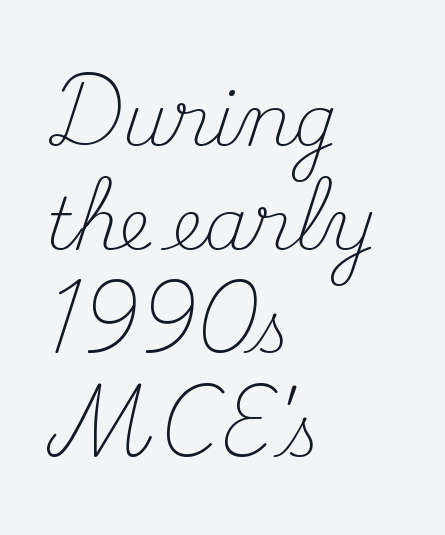
The image shows 71 px light serif type; set left-aligned, normal line spacing (1.46x), normal letter spacing, not underlined; medium stroke contrast and a small x-height.
